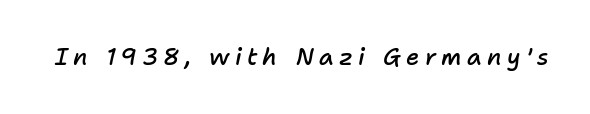
Q: Is the text bold? A: Semi-bold.
Q: Is the text italic (slanted)? A: Yes, it leans right by about 11 degrees.
Q: Is the text underlined? A: No.
Q: Is the spacing between letters normal or unusually wide? A: Unusually wide.
